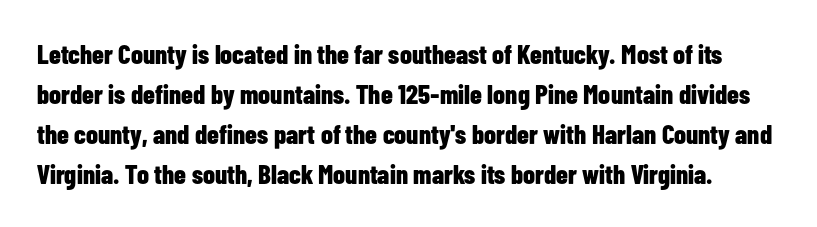
{"italic": "no", "bold": "yes", "underline": "no", "line_spacing": "normal", "line_spacing_ratio": 1.48, "letter_spacing": "normal", "letter_spacing_em": 0.0, "glyph_px": 27}
